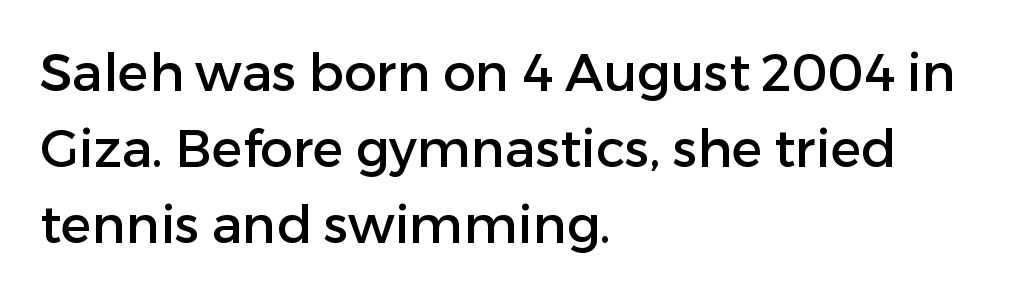
The image shows 52 px sans-serif type, upright; set left-aligned, normal line spacing (1.46x), normal letter spacing, not underlined; low stroke contrast and a medium x-height.
